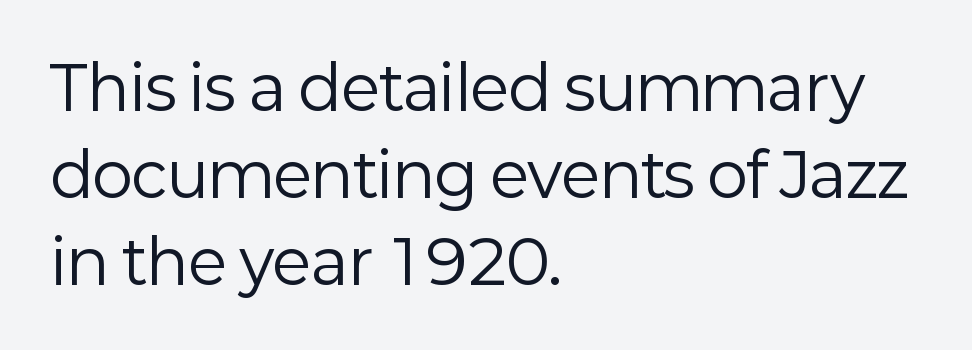
Q: Is the text bold? A: No.
Q: Is the text italic (slanted)? A: No, it is upright.
Q: Is the typeface a serif or a sans-serif typeface? A: Sans-serif.
Q: Is the text underlined? A: No.
Q: How is the paragraph aligned? A: Left-aligned.
Q: Is the spacing between letters normal or unusually wide? A: Normal.
Q: Is the spacing between lines tight, normal or loose? A: Normal.
Q: Width (condensed, normal, or wide)? A: Normal.
Q: Stroke contrast? A: Low.
Q: x-height? A: Medium.
Q: Monospaced? A: No.
